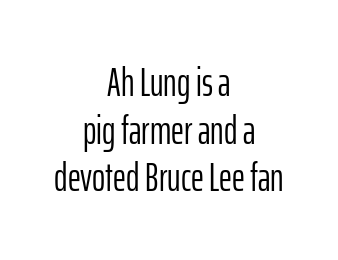
{"serif": "no", "italic": "no", "bold": "no", "weight": "light", "width": "condensed", "stroke_contrast": "low", "x_height": "medium", "monospaced": "no", "underline": "no", "align": "center", "line_spacing_ratio": 1.19, "letter_spacing": "normal", "letter_spacing_em": 0.0, "glyph_px": 40}
